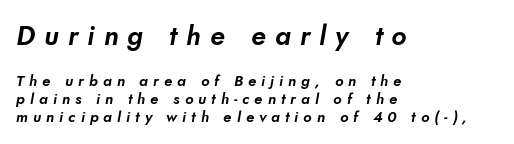
Each row of text sits above clean, open space. The more generous point size was reserved for the upper chunk. Spacing between characters has been opened up far beyond the box default. The rendering anchors every line to the left-hand side.
